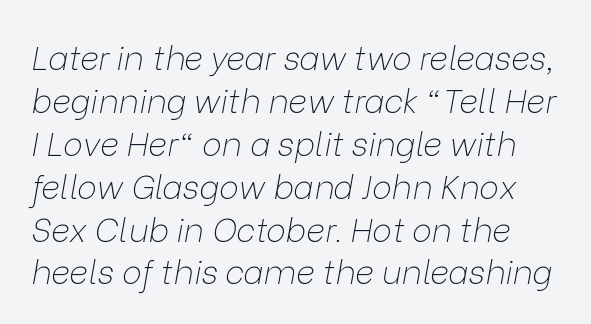
Q: Is the text bold? A: No.
Q: Is the text italic (slanted)? A: Yes, it leans right by about 9 degrees.
Q: Is the text underlined? A: No.
Q: Is the spacing between letters normal or unusually wide? A: Normal.
Q: Is the spacing between lines tight, normal or loose? A: Normal.
Q: Width (condensed, normal, or wide)? A: Normal.
Q: Stroke contrast? A: Low.
Q: x-height? A: Medium.
Q: Monospaced? A: No.
